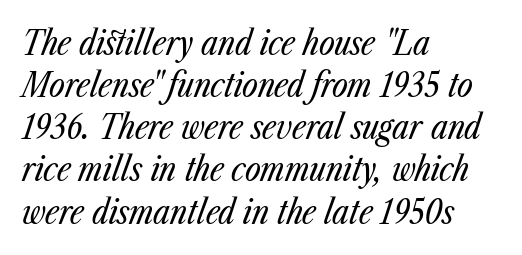
Glyph-to-glyph distance matches everyday printed text. The rendering uses natural spacing where letterforms have individual widths. Style check: oblique. A student would call this left alignment; a typographer would say flush left, rag right. Check the space under the baseline: it is left empty. The letters look calm and open, with moderate or lighter stems.
